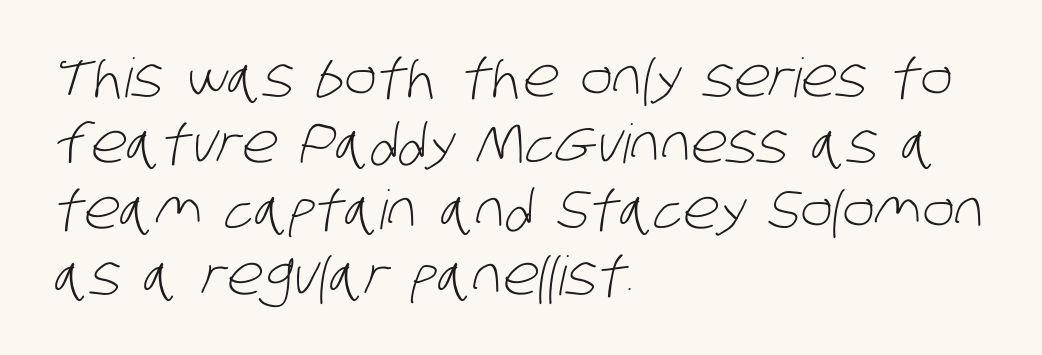
Q: Is the text bold? A: No.
Q: Is the typeface a serif or a sans-serif typeface? A: Sans-serif.
Q: Is the text underlined? A: No.
Q: How is the paragraph aligned? A: Left-aligned.
Q: Is the spacing between letters normal or unusually wide? A: Normal.
Q: Width (condensed, normal, or wide)? A: Condensed.
Q: Stroke contrast? A: Low.
Q: x-height? A: Large.
Q: Monospaced? A: No.
